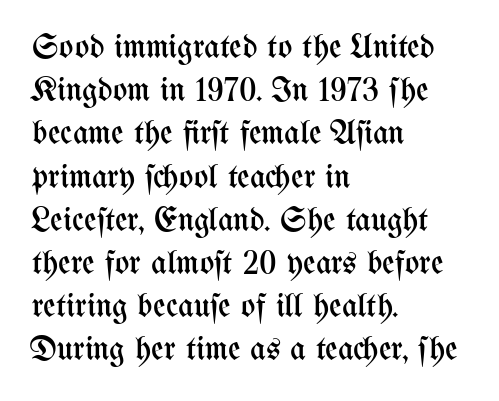
The passage shown is typed in a proportional face where columns would drift. Posture: upright roman. Look at the tracking — it's just the regular setting, nothing added. Which margin do the lines hug? The left one — the right edge is uneven. No heavy texture on the line: the type isn't bold. Rows of type keep a routine distance in the vertical direction.
